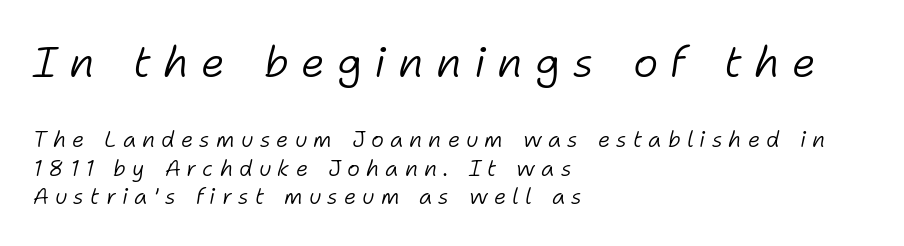
Line starts are locked; line ends wander. Do the characters align in a grid? No, the font is proportional. Beneath every word, the page is bare. Large over small — that's the arrangement of the two blocks here. The specimen reads as italic at a glance. Stems and bowls with no extra thickness — not bold.
